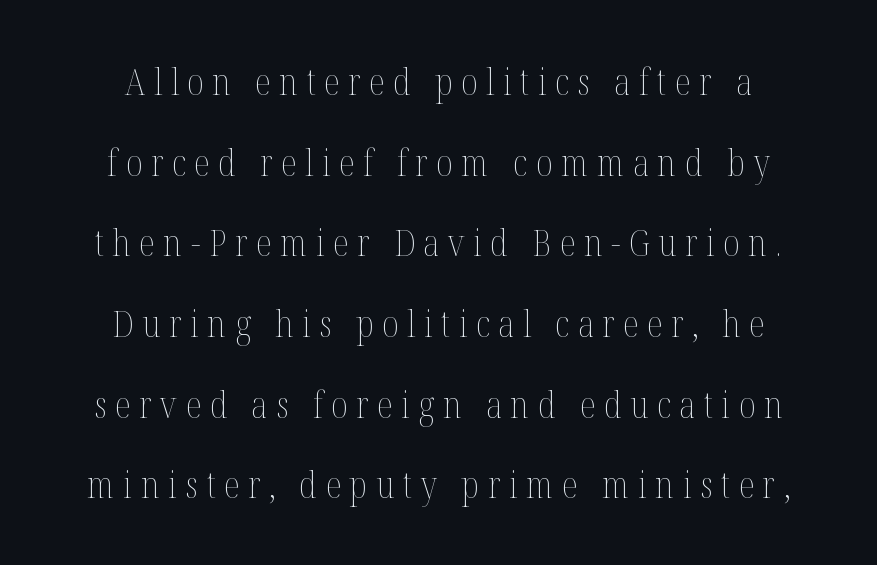
The image shows 37 px thin, condensed type, upright; set loose line spacing (2.18x), unusually wide letter spacing (+0.23 em), not underlined; medium stroke contrast and a medium x-height.
